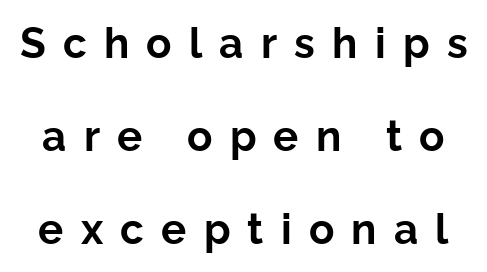
The image shows 42 px bold sans-serif type, upright; set loose line spacing (2.21x), unusually wide letter spacing (+0.41 em), not underlined; low stroke contrast and a medium x-height.
